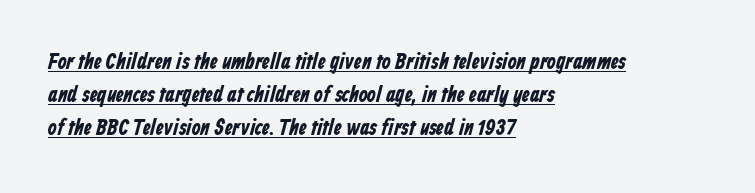
{"bold": "yes", "underline": "yes", "align": "left", "line_spacing": "normal", "line_spacing_ratio": 1.44, "letter_spacing": "normal", "letter_spacing_em": 0.0, "glyph_px": 23}
